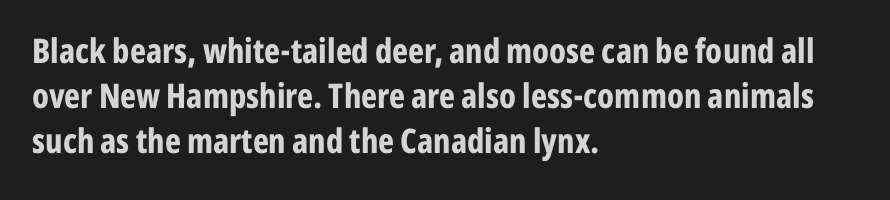
{"serif": "no", "italic": "no", "bold": "yes", "weight": "bold", "width": "condensed", "stroke_contrast": "low", "x_height": "medium", "monospaced": "no", "underline": "no", "align": "left", "line_spacing": "normal", "line_spacing_ratio": 1.33, "letter_spacing": "normal", "letter_spacing_em": 0.0, "glyph_px": 34}
